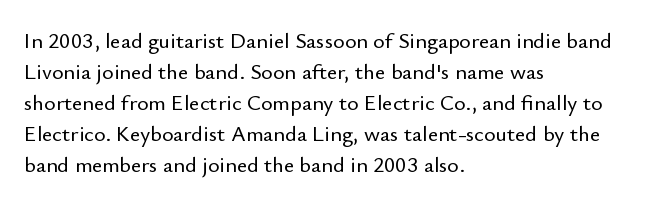
Q: Is the text italic (slanted)? A: No, it is upright.
Q: Is the text underlined? A: No.
Q: How is the paragraph aligned? A: Left-aligned.
Q: Is the spacing between letters normal or unusually wide? A: Normal.
Q: Is the spacing between lines tight, normal or loose? A: Normal.
